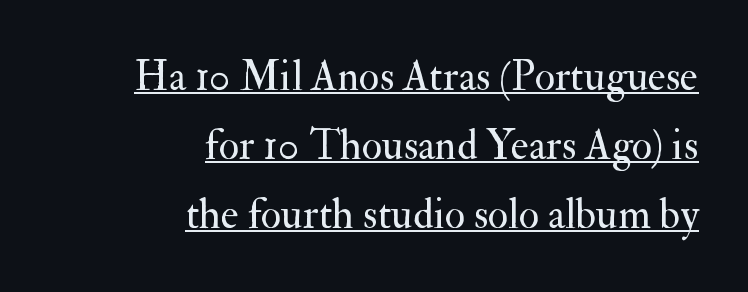
{"serif": "yes", "italic": "no", "bold": "no", "weight": "regular", "width": "normal", "stroke_contrast": "medium", "x_height": "small", "monospaced": "no", "underline": "yes", "align": "right", "line_spacing": "normal", "line_spacing_ratio": 1.64, "letter_spacing": "normal", "letter_spacing_em": 0.0, "glyph_px": 42}
